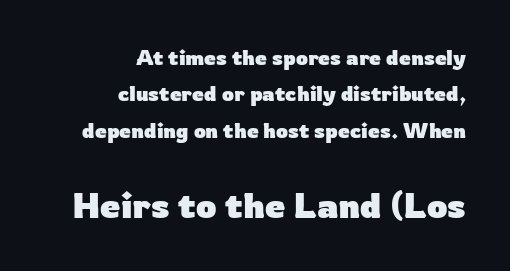
Q: Is the text bold? A: Yes.
Q: Is the text italic (slanted)? A: No, it is upright.
Q: Is the typeface a serif or a sans-serif typeface? A: Sans-serif.
Q: Is the text underlined? A: No.
Q: How is the paragraph aligned? A: Right-aligned.
Q: Is the spacing between letters normal or unusually wide? A: Normal.
Q: Which block of text is set in a larger size, the first (top) or the second (bottom)? A: The second (bottom) one.
Q: Width (condensed, normal, or wide)? A: Normal.
Q: Stroke contrast? A: Low.
Q: x-height? A: Medium.
Q: Monospaced? A: No.
